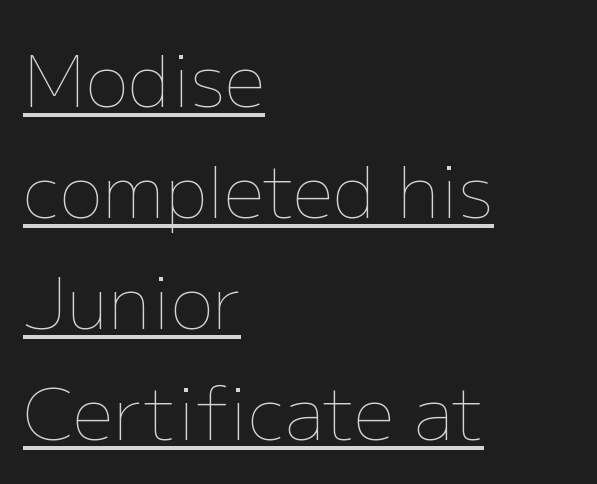
Q: Is the text bold? A: No.
Q: Is the text italic (slanted)? A: No, it is upright.
Q: Is the text underlined? A: Yes.
Q: How is the paragraph aligned? A: Left-aligned.
Q: Is the spacing between letters normal or unusually wide? A: Normal.
Q: Is the spacing between lines tight, normal or loose? A: Normal.
Q: Width (condensed, normal, or wide)? A: Normal.
Q: Stroke contrast? A: Low.
Q: x-height? A: Medium.
Q: Monospaced? A: No.
